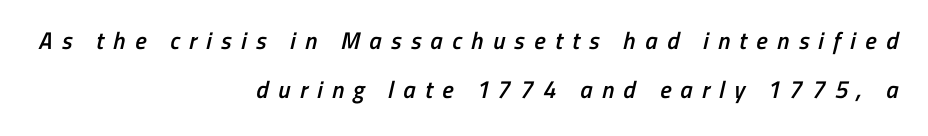
Airy leading. Words appear elongated and porous because spacing is wide. Stems and bowls a touch heavier than normal — semibold. The lines are quadded right. This rendering features lettering with no underline.
